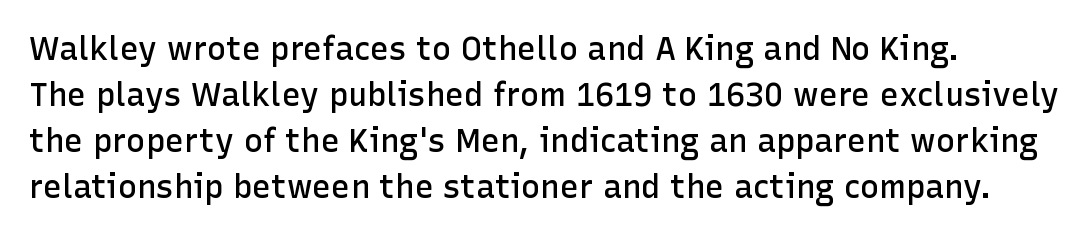
Honestly, the letter spacing is just normal — you wouldn't notice it. The text was rendered using a sans face with plain stroke endings. Note the varied advance widths — an 'i' is clearly narrower than an 'm'. The font is running at a semibold setting, under full bold.
